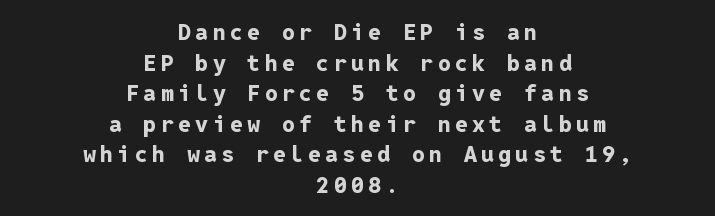
Each row of text sits above clean, open space. Notice how the passage keeps no hard edge, just a central spine. You can tell it's not italic because the verticals are truly vertical. The lines sit at an ordinary, default distance from one another. Heavy-handed strokes throughout: this text is bold.
